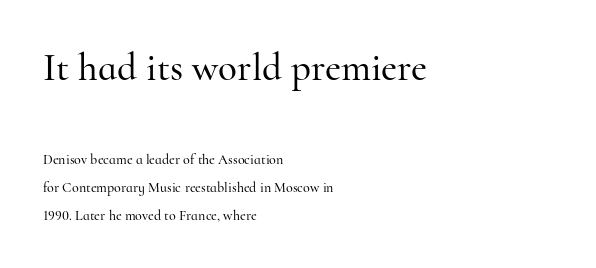
Q: Is the text italic (slanted)? A: No, it is upright.
Q: Is the typeface a serif or a sans-serif typeface? A: Serif.
Q: Is the text underlined? A: No.
Q: How is the paragraph aligned? A: Left-aligned.
Q: Is the spacing between letters normal or unusually wide? A: Normal.
Q: Is the spacing between lines tight, normal or loose? A: Loose.
Q: Which block of text is set in a larger size, the first (top) or the second (bottom)? A: The first (top) one.
Q: Width (condensed, normal, or wide)? A: Normal.
Q: Stroke contrast? A: High.
Q: x-height? A: Small.
Q: Monospaced? A: No.
